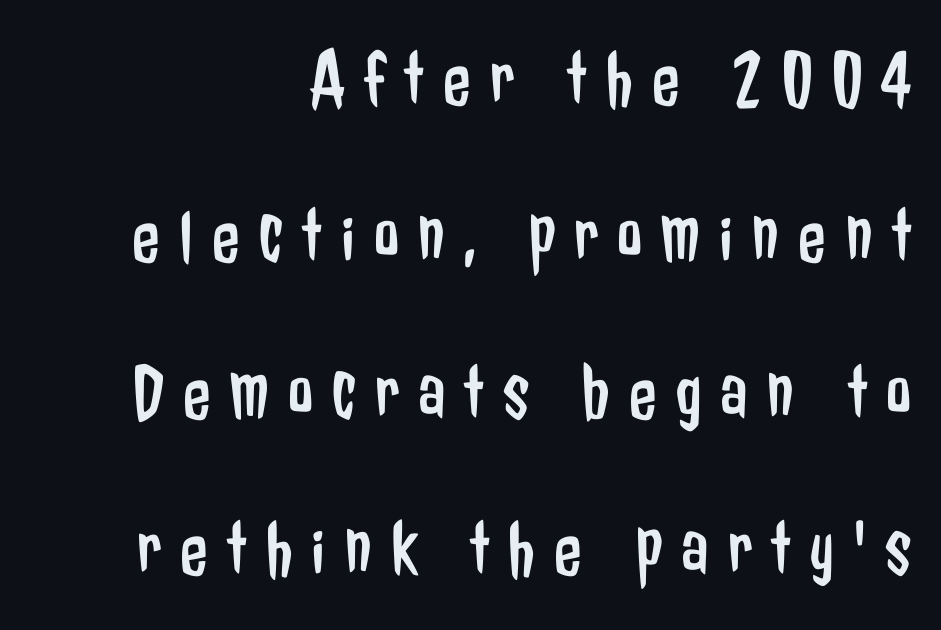
Q: Is the text bold? A: No.
Q: Is the text italic (slanted)? A: No, it is upright.
Q: Is the typeface a serif or a sans-serif typeface? A: Sans-serif.
Q: Is the text underlined? A: No.
Q: How is the paragraph aligned? A: Right-aligned.
Q: Is the spacing between letters normal or unusually wide? A: Unusually wide.
Q: Is the spacing between lines tight, normal or loose? A: Loose.
Q: Width (condensed, normal, or wide)? A: Condensed.
Q: Stroke contrast? A: Low.
Q: x-height? A: Medium.
Q: Monospaced? A: No.
